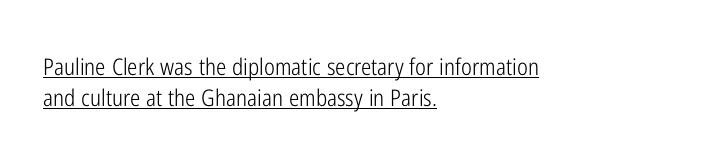
The image shows 23 px text type, upright; set left-aligned, normal line spacing (1.34x), normal letter spacing, underlined.
